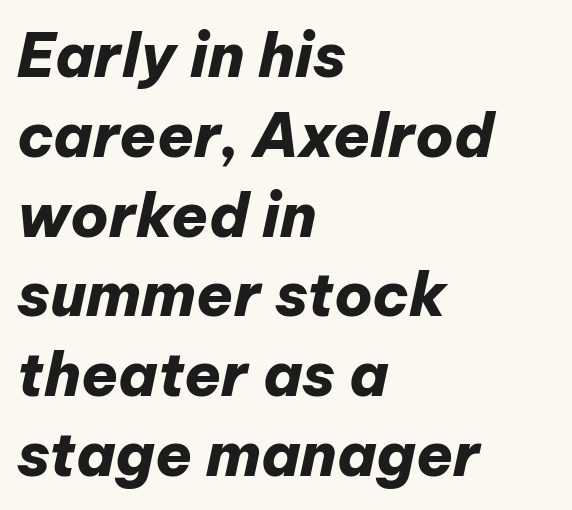
The image shows 60 px heavy type, italic (leaning right); set left-aligned, normal line spacing (1.33x), normal letter spacing, not underlined; low stroke contrast and a medium x-height.
